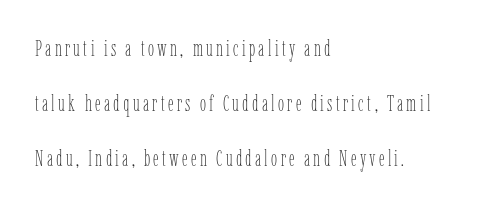
The image shows 22 px text type, upright; set left-aligned, loose line spacing (2.49x), not underlined.
